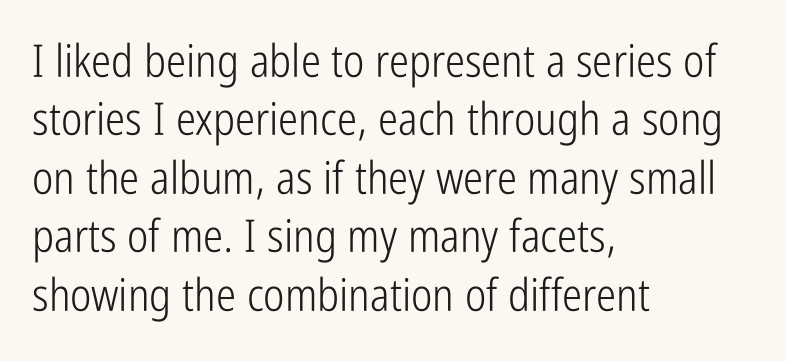
Q: Is the text bold? A: No.
Q: Is the text italic (slanted)? A: No, it is upright.
Q: Is the typeface a serif or a sans-serif typeface? A: Sans-serif.
Q: Is the text underlined? A: No.
Q: How is the paragraph aligned? A: Left-aligned.
Q: Is the spacing between letters normal or unusually wide? A: Normal.
Q: Is the spacing between lines tight, normal or loose? A: Normal.
Q: Width (condensed, normal, or wide)? A: Condensed.
Q: Stroke contrast? A: Low.
Q: x-height? A: Medium.
Q: Monospaced? A: No.
